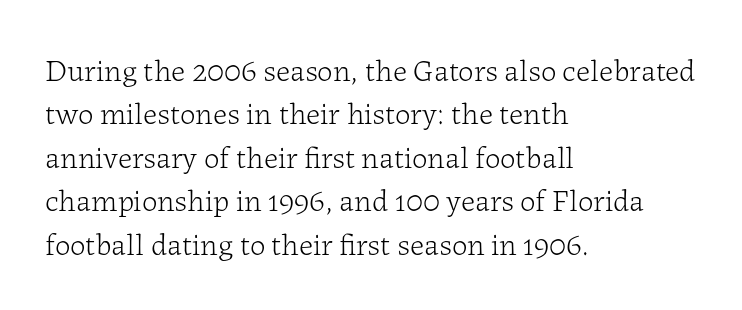
The image shows 31 px light serif type, upright; set left-aligned, normal line spacing (1.4x), normal letter spacing, not underlined; low stroke contrast and a medium x-height.
